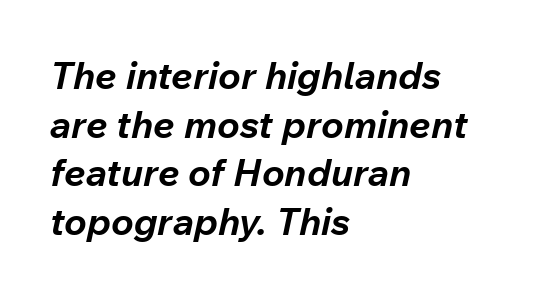
How heavy is the stroke? Heavy — this is a bold. You can tell it's italic because the verticals aren't actually vertical. The type is set solid horizontally, with unmodified tracking. The area under the type is left untouched. The rendering uses a moderate line-height, typical for paragraphs. Varying glyph widths throughout — classic text-font behaviour.
